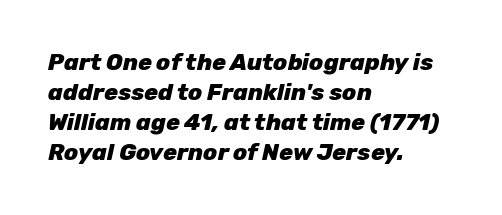
{"italic": "yes", "lean": "right", "slant_degrees": 12, "bold": "yes", "underline": "no", "align": "left", "line_spacing": "normal", "line_spacing_ratio": 1.31, "letter_spacing": "normal", "letter_spacing_em": 0.0, "glyph_px": 23}
